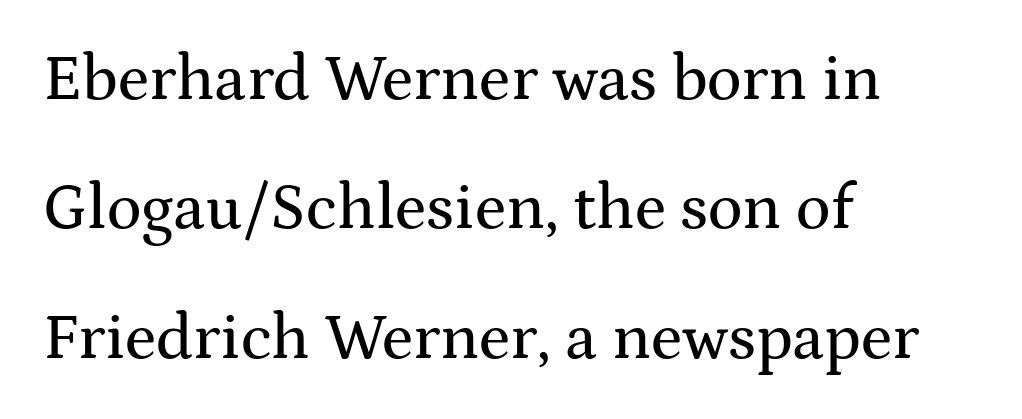
{"serif": "yes", "italic": "no", "width": "wide", "stroke_contrast": "medium", "x_height": "medium", "monospaced": "no", "underline": "no", "align": "left", "line_spacing": "loose", "line_spacing_ratio": 1.99, "letter_spacing": "normal", "letter_spacing_em": 0.0, "glyph_px": 65}
